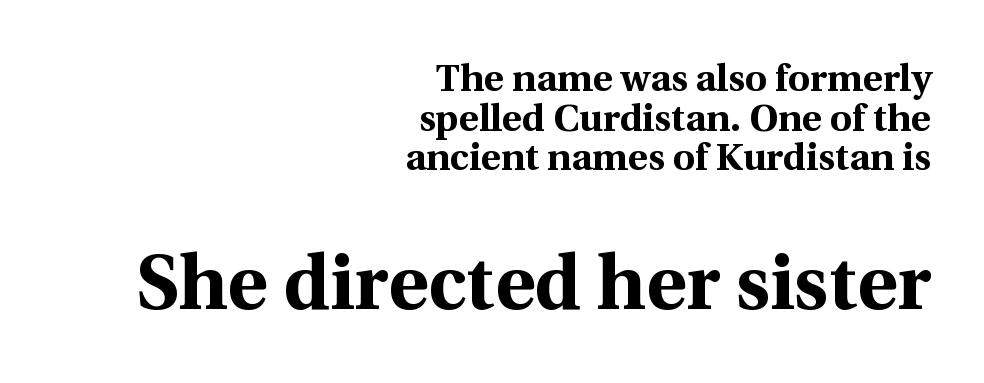
Q: Is the text bold? A: Yes.
Q: Is the text italic (slanted)? A: No, it is upright.
Q: Is the typeface a serif or a sans-serif typeface? A: Serif.
Q: Is the text underlined? A: No.
Q: How is the paragraph aligned? A: Right-aligned.
Q: Is the spacing between letters normal or unusually wide? A: Normal.
Q: Is the spacing between lines tight, normal or loose? A: Tight.
Q: Which block of text is set in a larger size, the first (top) or the second (bottom)? A: The second (bottom) one.
Q: Width (condensed, normal, or wide)? A: Normal.
Q: x-height? A: Medium.
Q: Monospaced? A: No.
